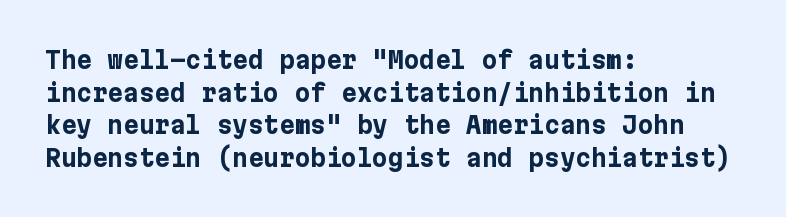
Q: Is the text bold? A: Yes.
Q: Is the text italic (slanted)? A: No, it is upright.
Q: Is the text underlined? A: No.
Q: How is the paragraph aligned? A: Left-aligned.
Q: Is the spacing between letters normal or unusually wide? A: Normal.
Q: Is the spacing between lines tight, normal or loose? A: Normal.
